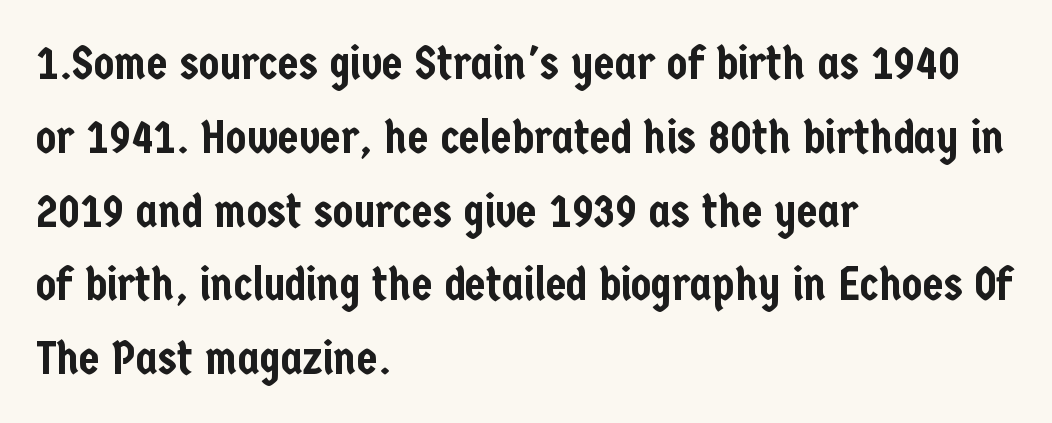
The image shows 47 px condensed sans-serif type, upright; set left-aligned, normal line spacing (1.57x), normal letter spacing, not underlined; low stroke contrast and a medium x-height.
